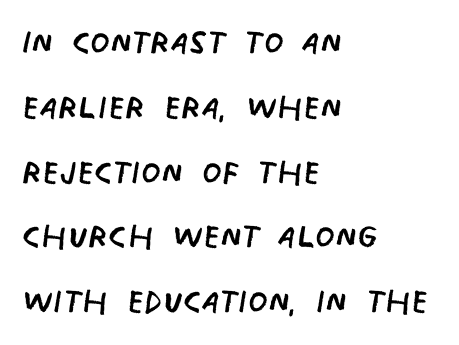
Q: Is the text bold? A: No.
Q: Is the typeface a serif or a sans-serif typeface? A: Sans-serif.
Q: Is the text underlined? A: No.
Q: How is the paragraph aligned? A: Left-aligned.
Q: Is the spacing between letters normal or unusually wide? A: Normal.
Q: Is the spacing between lines tight, normal or loose? A: Normal.
Q: Width (condensed, normal, or wide)? A: Condensed.
Q: Stroke contrast? A: Low.
Q: x-height? A: Large.
Q: Monospaced? A: No.
